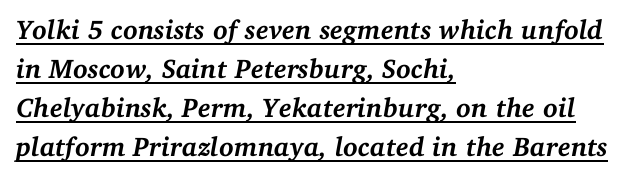
Q: Is the text bold? A: Yes.
Q: Is the text italic (slanted)? A: Yes, it leans right by about 11 degrees.
Q: Is the text underlined? A: Yes.
Q: How is the paragraph aligned? A: Left-aligned.
Q: Is the spacing between letters normal or unusually wide? A: Normal.
Q: Is the spacing between lines tight, normal or loose? A: Normal.
